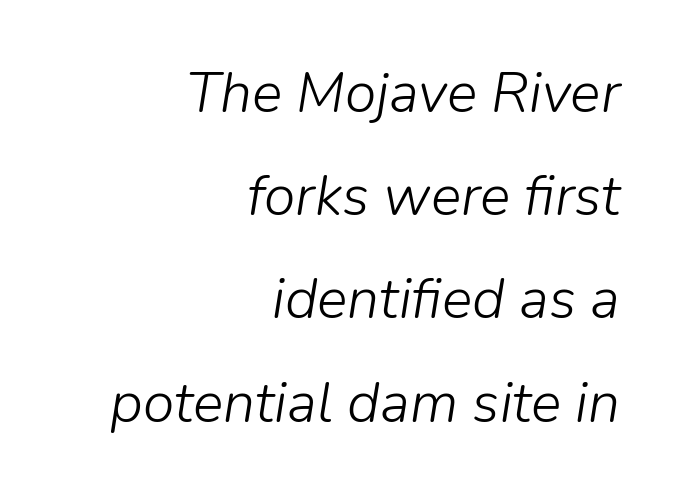
Q: Is the text bold? A: No.
Q: Is the text italic (slanted)? A: Yes, it leans right by about 9 degrees.
Q: Is the text underlined? A: No.
Q: How is the paragraph aligned? A: Right-aligned.
Q: Is the spacing between letters normal or unusually wide? A: Normal.
Q: Width (condensed, normal, or wide)? A: Normal.
Q: Stroke contrast? A: Low.
Q: x-height? A: Medium.
Q: Monospaced? A: No.
